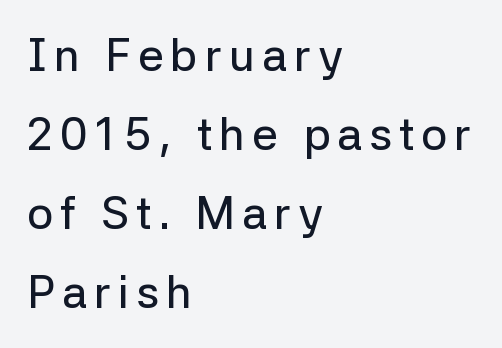
The image shows 46 px sans-serif type, upright; set left-aligned, line spacing 1.72x, not underlined; low stroke contrast and a medium x-height.
